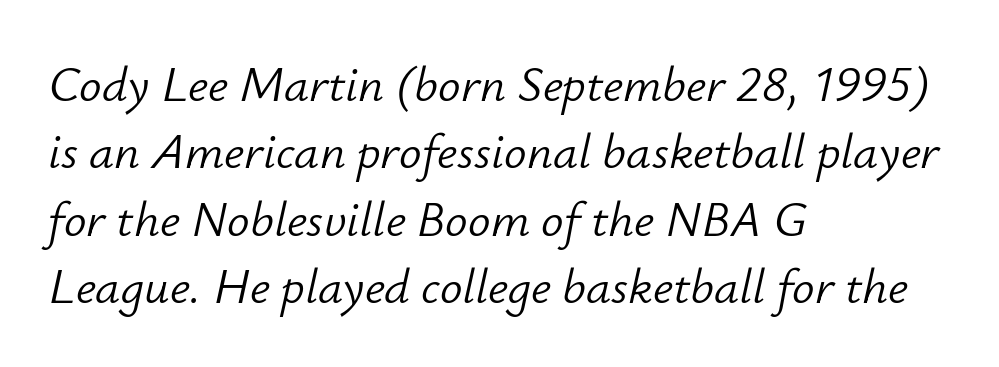
Q: Is the text bold? A: No.
Q: Is the text italic (slanted)? A: Yes, it leans right by about 12 degrees.
Q: Is the text underlined? A: No.
Q: How is the paragraph aligned? A: Left-aligned.
Q: Is the spacing between letters normal or unusually wide? A: Normal.
Q: Is the spacing between lines tight, normal or loose? A: Normal.
Q: Width (condensed, normal, or wide)? A: Normal.
Q: Stroke contrast? A: Low.
Q: x-height? A: Small.
Q: Monospaced? A: No.
